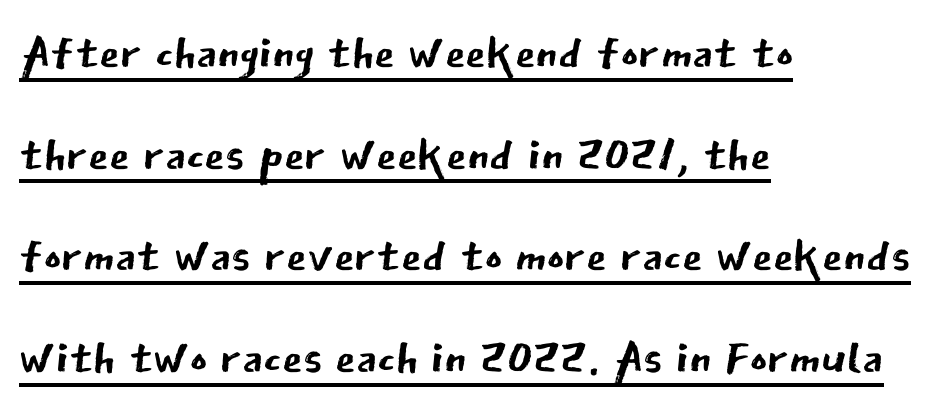
Q: Is the text bold? A: No.
Q: Is the text italic (slanted)? A: No, it is upright.
Q: Is the typeface a serif or a sans-serif typeface? A: Sans-serif.
Q: Is the text underlined? A: Yes.
Q: How is the paragraph aligned? A: Left-aligned.
Q: Is the spacing between letters normal or unusually wide? A: Normal.
Q: Is the spacing between lines tight, normal or loose? A: Normal.
Q: Width (condensed, normal, or wide)? A: Normal.
Q: Stroke contrast? A: Low.
Q: x-height? A: Medium.
Q: Monospaced? A: No.
